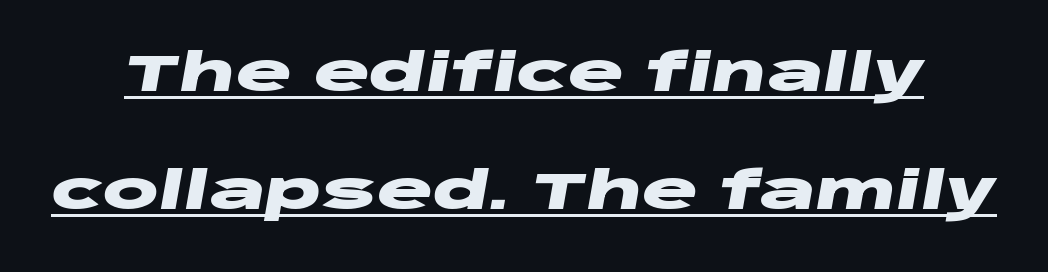
The image shows 52 px heavy, wide type, italic (leaning right); set loose line spacing (2.27x), normal letter spacing, underlined; low stroke contrast and a large x-height.
